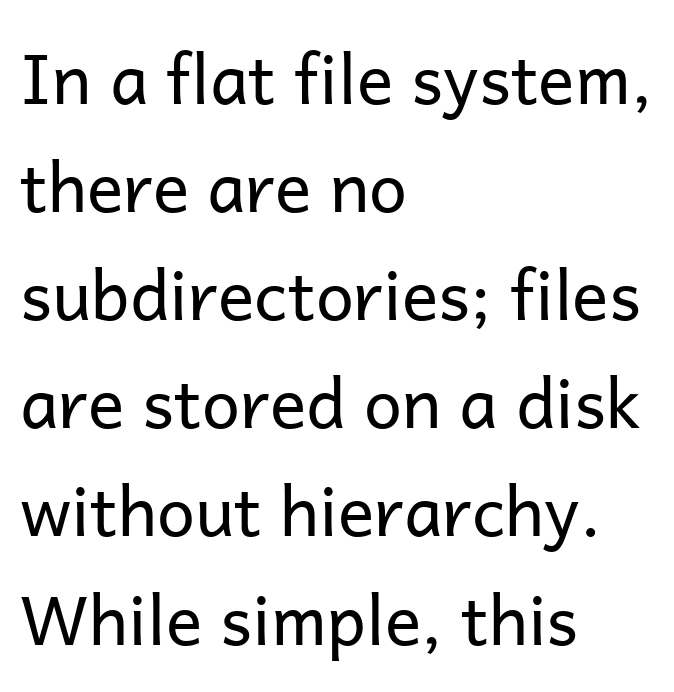
The block of text has a typical density, with ordinary space between rows. Tall strokes in this sample are plumb rather than angled. In terms of letterspacing, this is plain default setting. Line starts are locked; line ends wander. Note the varied advance widths — an 'i' is clearly narrower than an 'm'.
